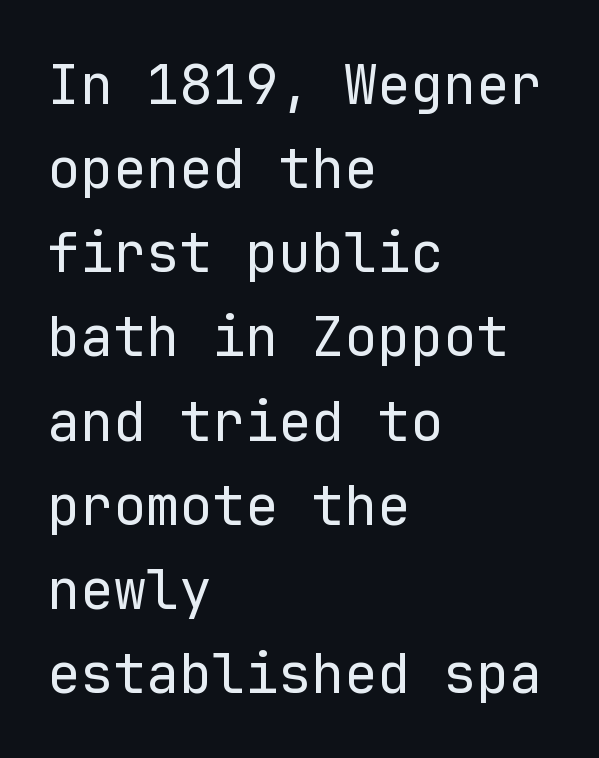
{"serif": "no", "italic": "no", "bold": "no", "weight": "regular", "width": "normal", "stroke_contrast": "low", "x_height": "medium", "monospaced": "yes", "underline": "no", "align": "left", "line_spacing": "normal", "line_spacing_ratio": 1.53, "letter_spacing": "normal", "letter_spacing_em": 0.0, "glyph_px": 55}
